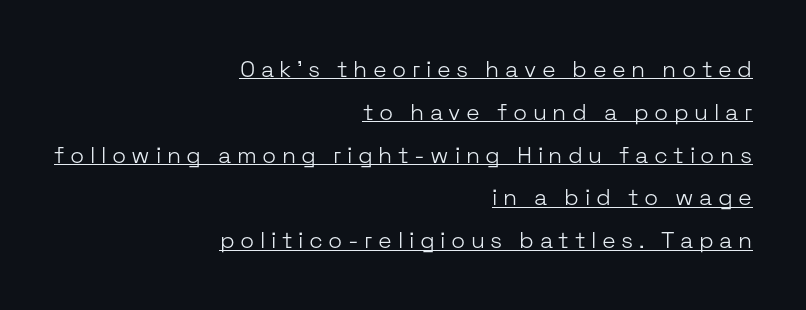
{"italic": "no", "bold": "no", "underline": "yes", "align": "right", "line_spacing_ratio": 1.86, "letter_spacing": "wide", "letter_spacing_em": 0.24, "glyph_px": 23}
